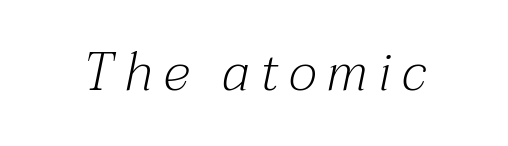
The face used here has a pronounced slope to its letters. The foot of each line stays bare and open. Spacing verdict: proportional, widths tailored to each character. The passage shown has open, widely tracked lettering throughout.
